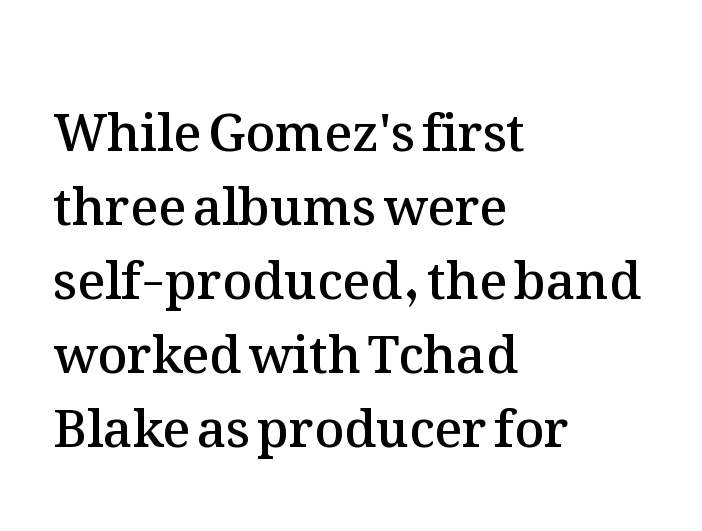
Q: Is the text bold? A: Semi-bold.
Q: Is the text italic (slanted)? A: No, it is upright.
Q: Is the text underlined? A: No.
Q: How is the paragraph aligned? A: Left-aligned.
Q: Is the spacing between letters normal or unusually wide? A: Normal.
Q: Is the spacing between lines tight, normal or loose? A: Normal.
Q: Width (condensed, normal, or wide)? A: Normal.
Q: Stroke contrast? A: Medium.
Q: x-height? A: Medium.
Q: Monospaced? A: No.
